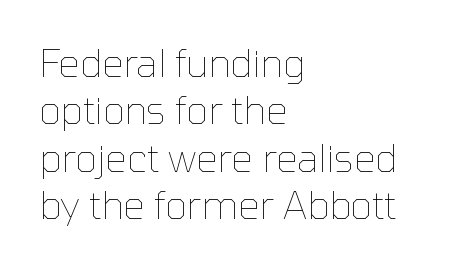
Is this a fixed-width face? No — the glyphs have proportional, varying widths. Layout note: lines flush left. Stroke thickness stays within the range of a standard reading face or lighter. The passage shown has conventional tracking throughout.
